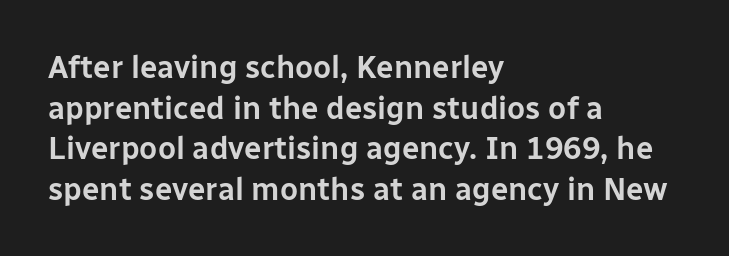
The image shows 31 px sans-serif type, upright; set left-aligned, normal line spacing (1.31x), normal letter spacing, not underlined; low stroke contrast and a medium x-height.
